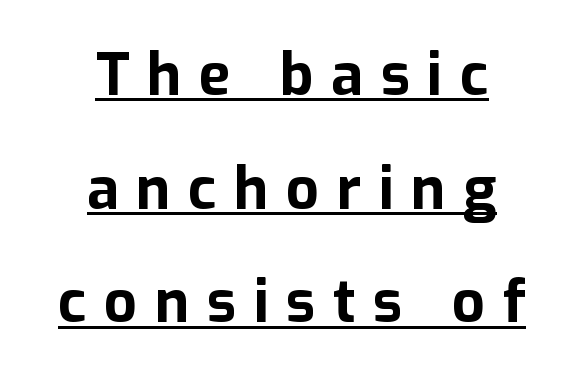
The image shows 58 px bold sans-serif type, upright; set centered, loose line spacing (1.96x), unusually wide letter spacing (+0.3 em), underlined; low stroke contrast and a medium x-height.
